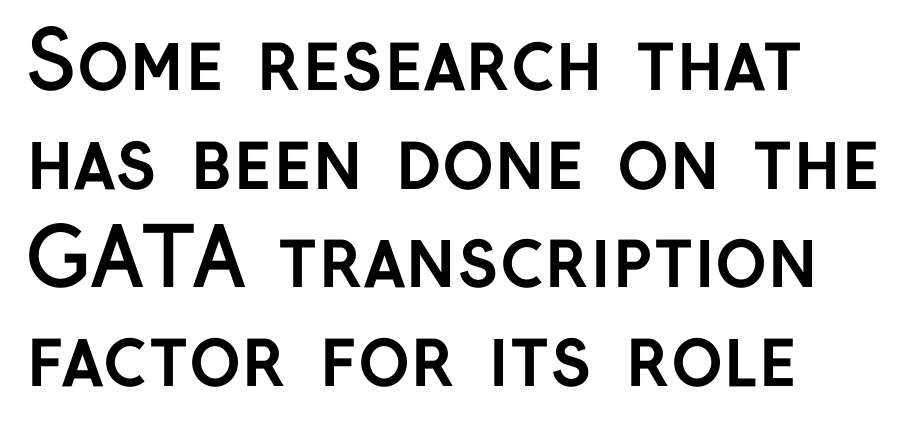
Plenty of ink on the page — the face is bold. In terms of letterform style, serifs are entirely absent. Tracking here is standard; glyphs follow each other at the usual distance. Quick note: underline off. Horizontal bands of white between lines are of average thickness.
